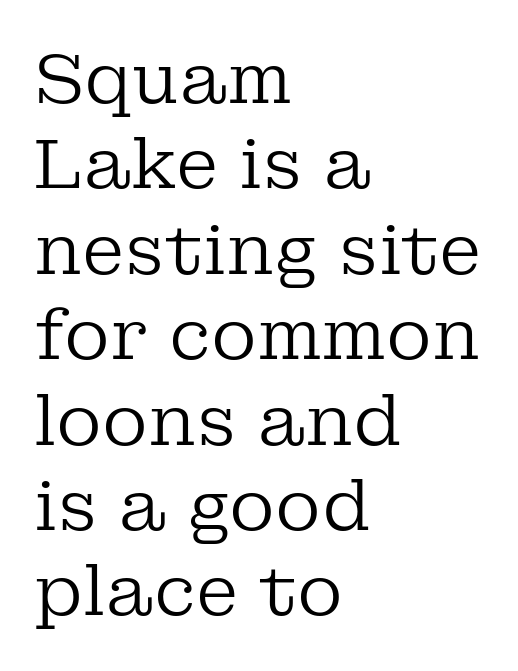
Q: Is the text bold? A: No.
Q: Is the text italic (slanted)? A: No, it is upright.
Q: Is the typeface a serif or a sans-serif typeface? A: Serif.
Q: Is the text underlined? A: No.
Q: How is the paragraph aligned? A: Left-aligned.
Q: Is the spacing between letters normal or unusually wide? A: Normal.
Q: Width (condensed, normal, or wide)? A: Normal.
Q: Stroke contrast? A: Low.
Q: x-height? A: Medium.
Q: Monospaced? A: No.
